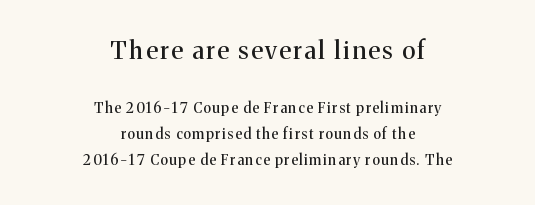
Caption: multi-line text, centered on the measure. Lines of text with bare space underneath. Do the letters lean? They stand straight. Look at the glyph heights: the upper group is clearly the bigger setting.
